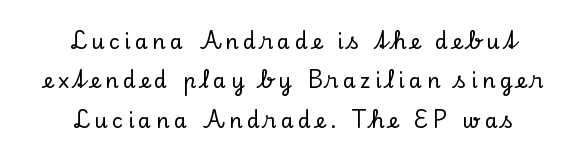
{"italic": "no", "underline": "no", "align": "center", "line_spacing_ratio": 1.88, "letter_spacing": "wide", "letter_spacing_em": 0.21, "glyph_px": 21}
